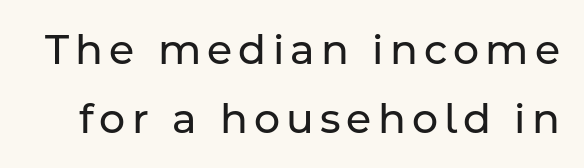
The image shows 41 px regular-weight sans-serif type, upright; set normal line spacing (1.68x), not underlined; low stroke contrast and a medium x-height.
